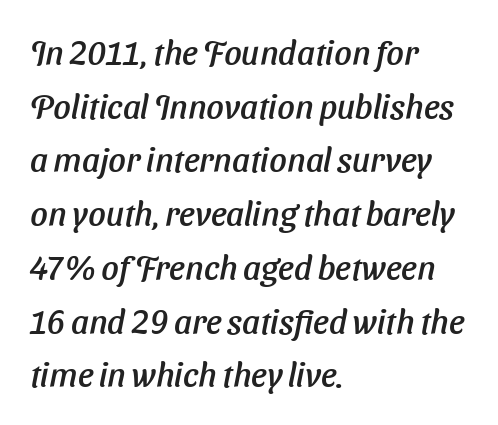
Q: Is the text italic (slanted)? A: Yes, it leans right by about 11 degrees.
Q: Is the text underlined? A: No.
Q: How is the paragraph aligned? A: Left-aligned.
Q: Is the spacing between letters normal or unusually wide? A: Normal.
Q: Is the spacing between lines tight, normal or loose? A: Normal.
Q: Width (condensed, normal, or wide)? A: Normal.
Q: Stroke contrast? A: Low.
Q: x-height? A: Medium.
Q: Monospaced? A: No.
